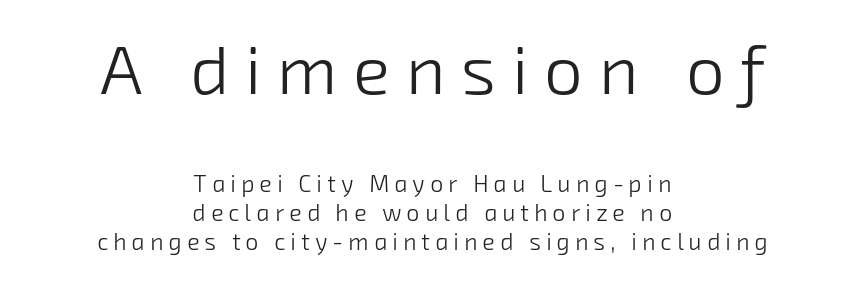
The image shows 69 px light sans-serif type; set centered, normal line spacing (1.28x), unusually wide letter spacing (+0.23 em), not underlined; the first (top) block is 3.0x larger; low stroke contrast and a medium x-height.
